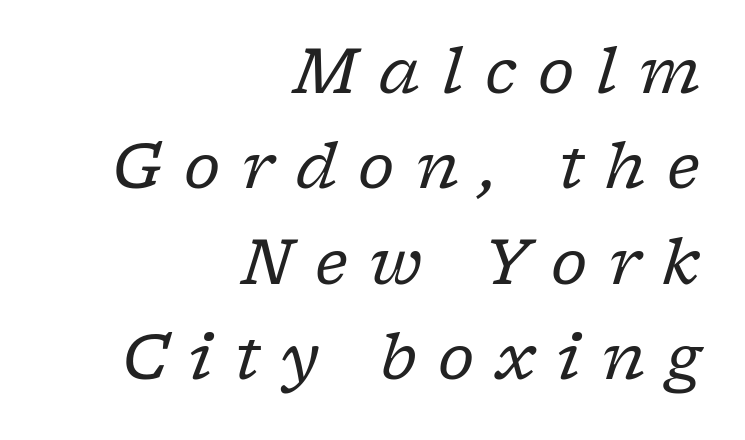
The image shows 62 px regular-weight serif type, italic (leaning right); set right-aligned, normal line spacing (1.54x), unusually wide letter spacing (+0.35 em), not underlined; low stroke contrast and a medium x-height.
